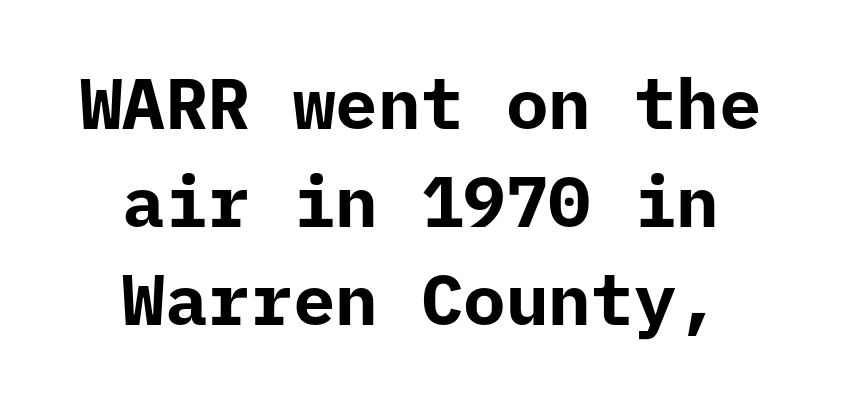
Casual observation: everything's sitting right in the middle. Letter spacing: default. Descenders hang freely into open space. This is roman type, the default non-slanted kind.
